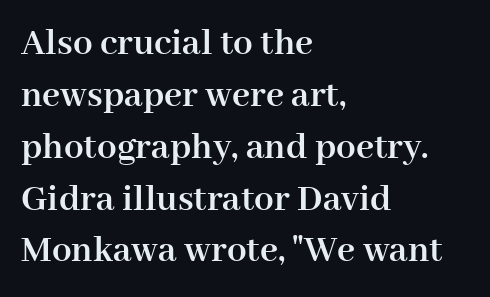
{"serif": "yes", "italic": "no", "bold": "yes", "weight": "semibold", "width": "normal", "stroke_contrast": "high", "x_height": "medium", "monospaced": "no", "underline": "no", "align": "left", "line_spacing": "normal", "line_spacing_ratio": 1.33, "letter_spacing": "normal", "letter_spacing_em": 0.0, "glyph_px": 39}
